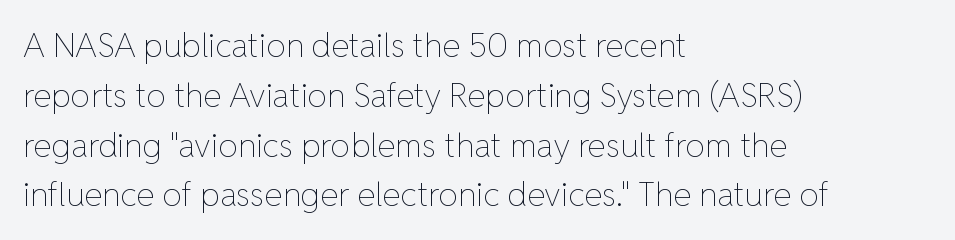
Here the designer chose a conventional face with non-uniform glyph widths. Look at the tracking — it's just the regular setting, nothing added. These glyphs show unthickened strokes, regular width or finer. When letters stand straight like this, we call the style roman or upright. A classic flush-left, rag-right setting is used for this passage. The space between consecutive lines is moderate.
